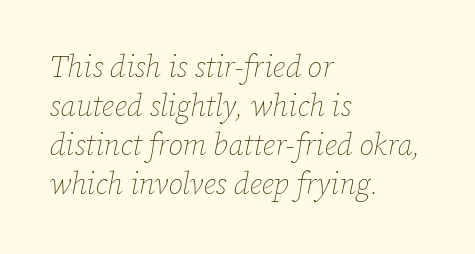
Q: Is the text bold? A: No.
Q: Is the text italic (slanted)? A: Yes, it leans right by about 12 degrees.
Q: Is the text underlined? A: No.
Q: How is the paragraph aligned? A: Left-aligned.
Q: Is the spacing between letters normal or unusually wide? A: Normal.
Q: Is the spacing between lines tight, normal or loose? A: Normal.
Q: Width (condensed, normal, or wide)? A: Normal.
Q: Stroke contrast? A: Low.
Q: x-height? A: Medium.
Q: Monospaced? A: No.
